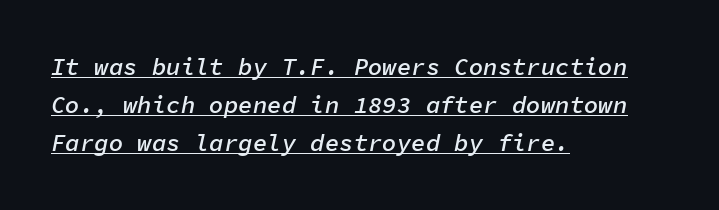
These lines keep a tight, regular rhythm from letter to letter. A typesetter would mark this as italic. Leading matches the norm, producing a regular column. Every letter is mildly thick-stroked: semibold rather than bold. Teacher's note: observe the even left margin — that is flush-left alignment. Underlining? Definitely there.
